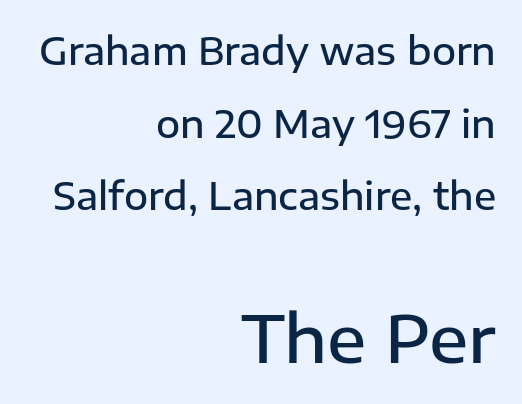
The image shows 65 px semibold sans-serif type, upright; set right-aligned, loose line spacing (1.96x), normal letter spacing, not underlined; the second (bottom) block is 1.76x larger; low stroke contrast and a medium x-height.
